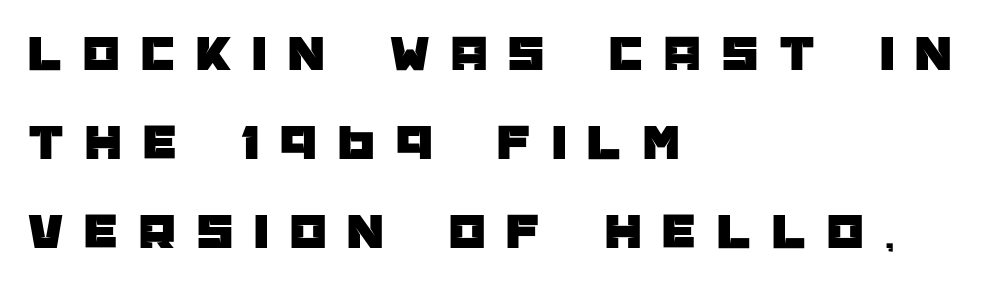
The image shows 52 px sans-serif type, upright; set left-aligned, line spacing 1.71x, unusually wide letter spacing (+0.41 em), not underlined; low stroke contrast and a large x-height.
